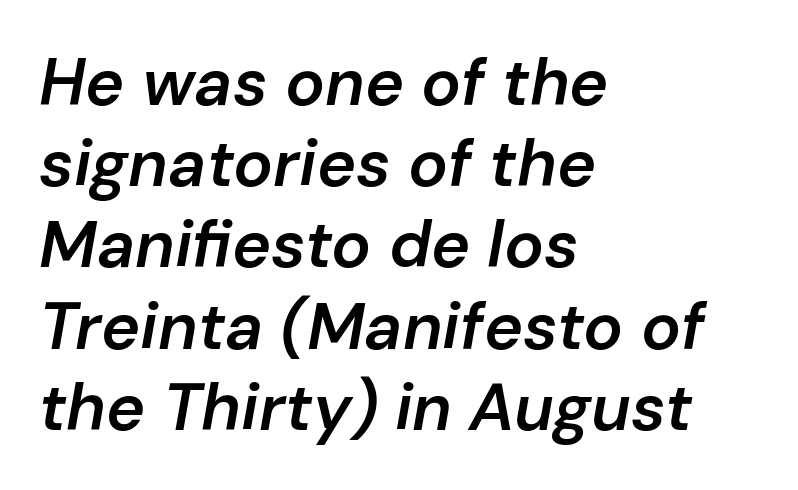
Here the glyphs are tracked normally, forming tight word shapes. Weight check: semibold — heavier than regular, not quite bold. It's the slanting kind of type. Clear beneath every line of the passage. This sample has the flowing, uneven cadence of proportional lettering.
